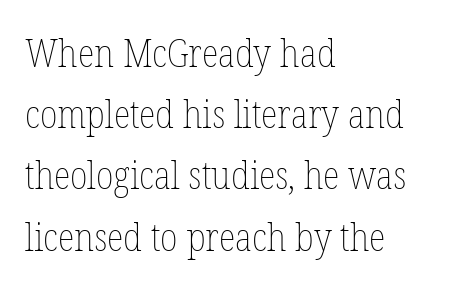
Short note: letters normally spaced. Reading down the column, the eye jumps a familiar distance to each next line. Note the varied advance widths — an 'i' is clearly narrower than an 'm'. Every character sits straight up, as roman type does. No word sits above an underline.
